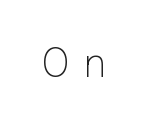
The image shows 43 px thin sans-serif type, upright; set unusually wide letter spacing (+0.28 em), not underlined; low stroke contrast and a medium x-height.
